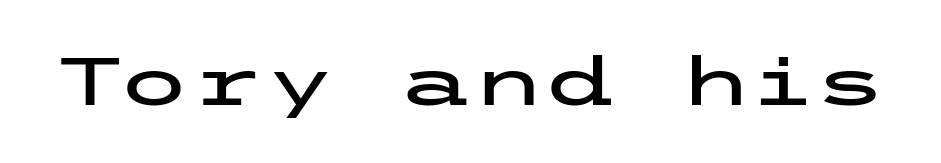
Q: Is the text italic (slanted)? A: No, it is upright.
Q: Is the typeface a serif or a sans-serif typeface? A: Sans-serif.
Q: Is the text underlined? A: No.
Q: Is the spacing between letters normal or unusually wide? A: Normal.
Q: Width (condensed, normal, or wide)? A: Wide.
Q: Stroke contrast? A: Low.
Q: x-height? A: Medium.
